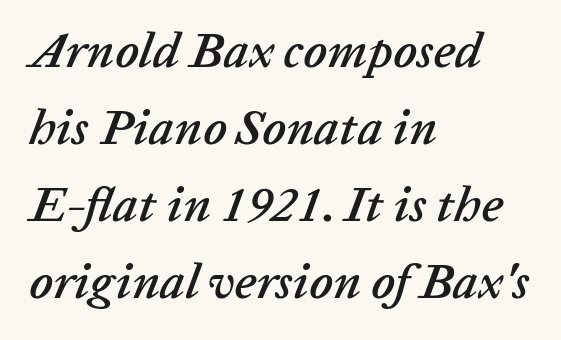
{"italic": "yes", "lean": "right", "slant_degrees": 20, "width": "normal", "stroke_contrast": "low", "x_height": "medium", "monospaced": "no", "underline": "no", "align": "left", "line_spacing": "normal", "line_spacing_ratio": 1.54, "letter_spacing": "normal", "letter_spacing_em": 0.0, "glyph_px": 50}
